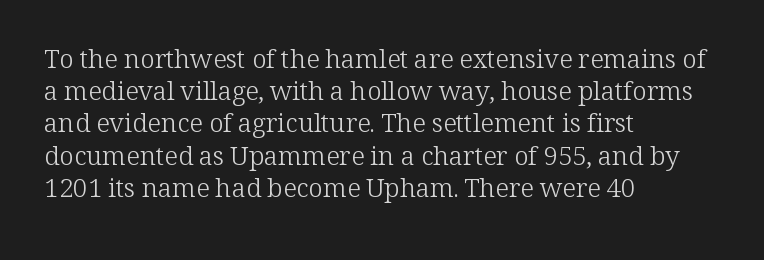
{"italic": "no", "bold": "no", "underline": "no", "align": "left", "line_spacing_ratio": 1.24, "letter_spacing": "normal", "letter_spacing_em": 0.0, "glyph_px": 26}
